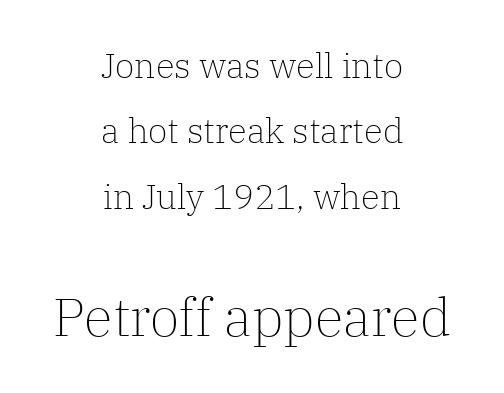
The image shows 53 px light serif type, upright; set centered, line spacing 1.87x, normal letter spacing, not underlined; the second (bottom) block is 1.51x larger; low stroke contrast and a medium x-height.
